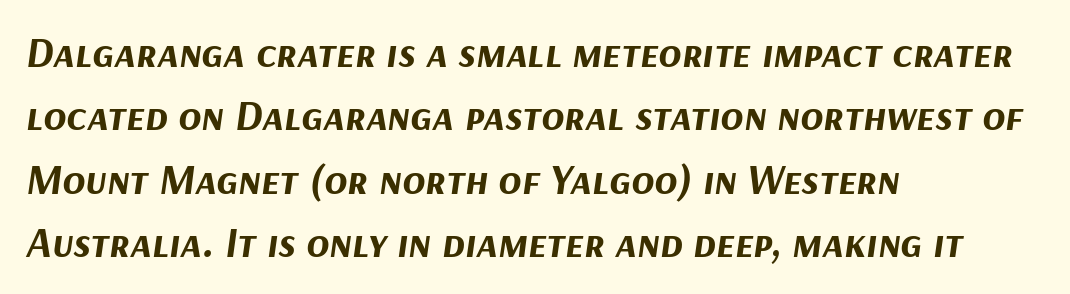
The image shows 42 px bold type, italic (leaning right); set left-aligned, normal line spacing (1.51x), normal letter spacing, not underlined; medium stroke contrast and a medium x-height.
